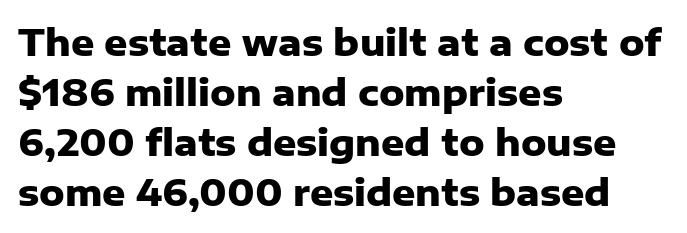
Decoration check: the copy has no underline. The passage shown stacks its lines at a standard gap. Posture: vertical. Tracking here is standard; glyphs follow each other at the usual distance. These lines are composed in type without serifs. The sample has been set heavy, in full bold.
